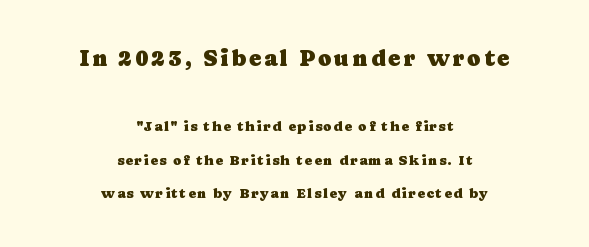
The image shows 23 px text type, upright; set centered, loose line spacing (2.41x), not underlined; the first (top) block is 1.64x larger.
